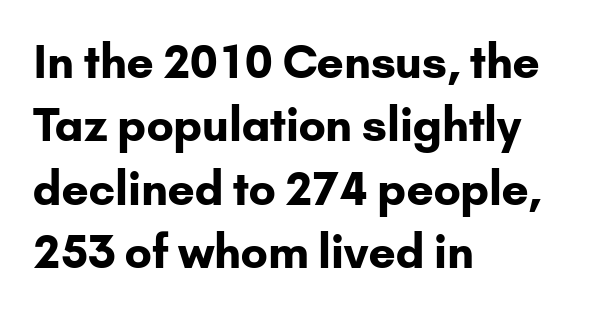
Is this a sans? Yes — the strokes have no serifs. The letterforms sit shoulder to shoulder at normal distance. Does the weight exceed regular? Yes, all the way to bold. Whoever set this chose a conventional vertical rhythm. The foot of each line stays bare and open. One-word summary of the alignment: left.
